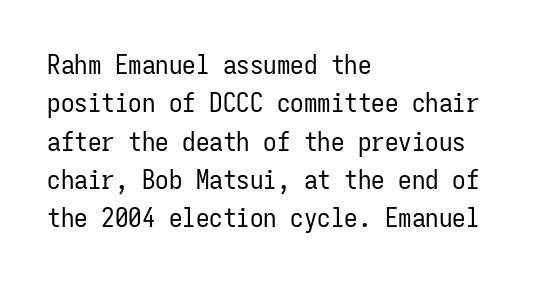
Every row of glyphs begins at an identical x-position on the left. A roman cut, with each character standing at attention. Does the leading feel generous? No, just average. The tracking reads as untouched default to a designer's eye.
